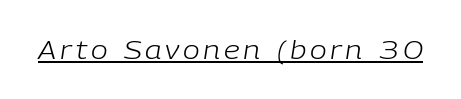
The image shows 25 px text type, italic (leaning right); set underlined.
